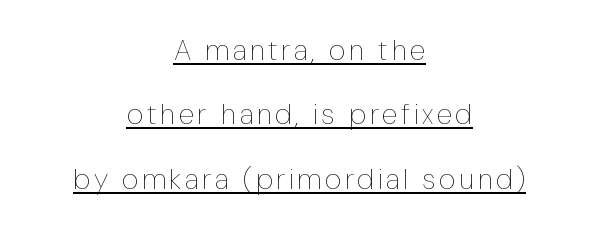
Q: Is the text bold? A: No.
Q: Is the text italic (slanted)? A: No, it is upright.
Q: Is the text underlined? A: Yes.
Q: How is the paragraph aligned? A: Centered.
Q: Is the spacing between lines tight, normal or loose? A: Loose.
Q: Width (condensed, normal, or wide)? A: Condensed.
Q: Stroke contrast? A: Low.
Q: x-height? A: Medium.
Q: Monospaced? A: No.
